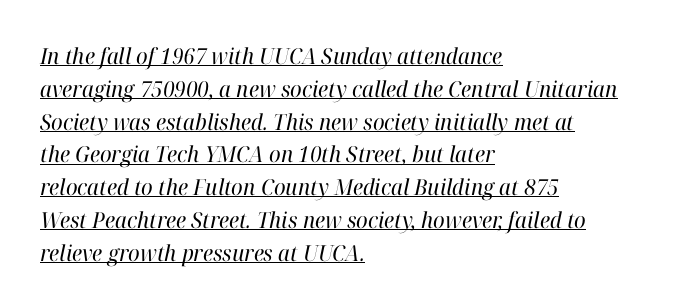
{"italic": "yes", "lean": "right", "slant_degrees": 12, "bold": "no", "underline": "yes", "align": "left", "line_spacing": "normal", "line_spacing_ratio": 1.49, "letter_spacing": "normal", "letter_spacing_em": 0.0, "glyph_px": 22}
